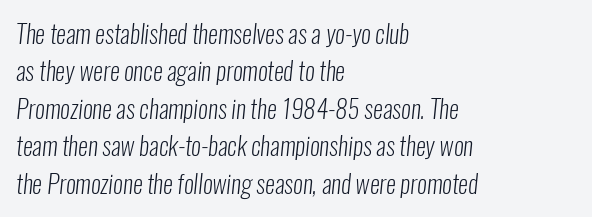
The image shows 25 px text type; set left-aligned, normal line spacing (1.5x), normal letter spacing, not underlined.
